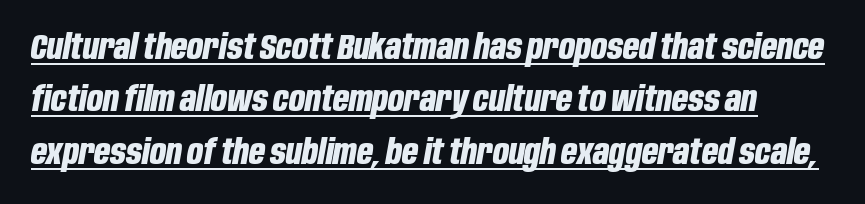
{"italic": "yes", "lean": "right", "slant_degrees": 10, "bold": "yes", "weight": "bold", "width": "condensed", "stroke_contrast": "low", "x_height": "large", "monospaced": "no", "underline": "yes", "line_spacing": "normal", "line_spacing_ratio": 1.5, "letter_spacing": "normal", "letter_spacing_em": 0.0, "glyph_px": 35}
